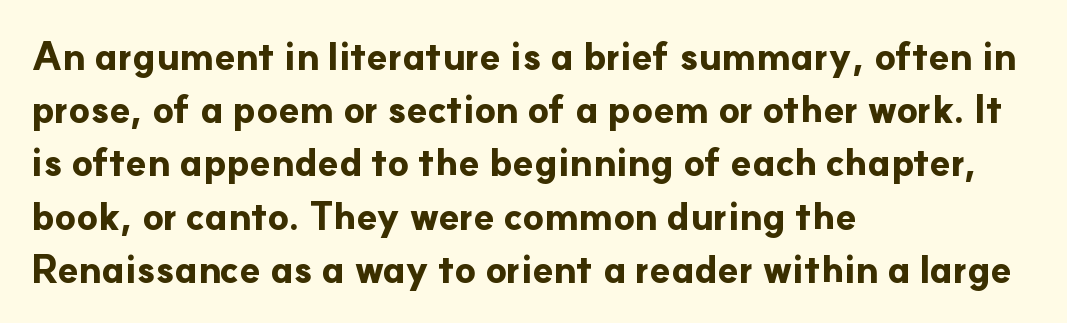
Q: Is the text bold? A: Yes.
Q: Is the text italic (slanted)? A: No, it is upright.
Q: Is the typeface a serif or a sans-serif typeface? A: Sans-serif.
Q: Is the text underlined? A: No.
Q: How is the paragraph aligned? A: Left-aligned.
Q: Is the spacing between letters normal or unusually wide? A: Normal.
Q: Is the spacing between lines tight, normal or loose? A: Normal.
Q: Width (condensed, normal, or wide)? A: Normal.
Q: Stroke contrast? A: Low.
Q: x-height? A: Small.
Q: Monospaced? A: No.
